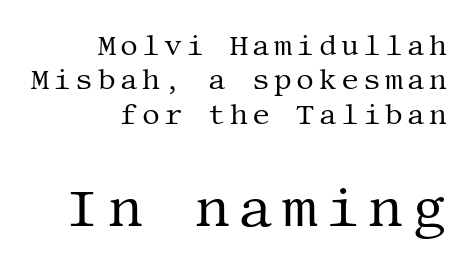
The letters in the lower block stand taller than those in the block above. The compositor pushed each line to the right boundary. The passage shown is not underscored anywhere. Rendered with straight, roman letterforms. Weight class: somewhere from thin through regular.
